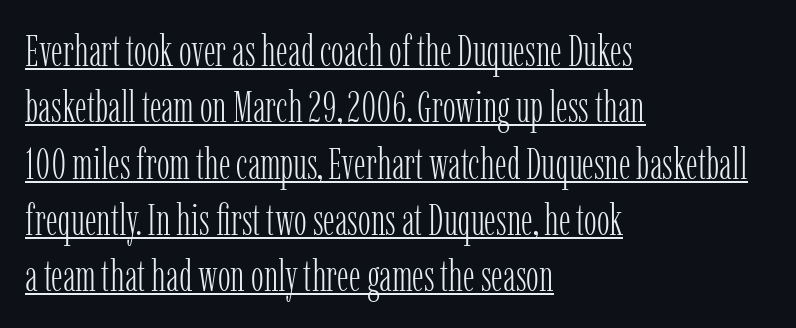
The image shows 43 px light, condensed serif type, upright; set left-aligned, normal line spacing (1.31x), normal letter spacing, underlined; low stroke contrast and a medium x-height.
